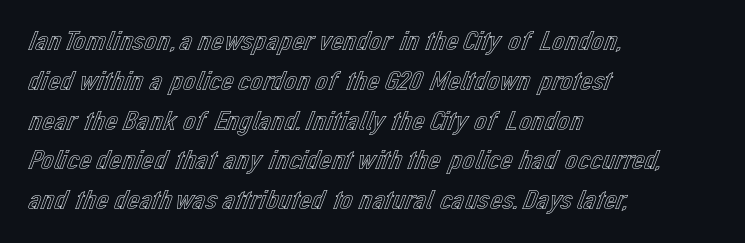
Q: Is the text italic (slanted)? A: Yes.
Q: Is the text underlined? A: No.
Q: How is the paragraph aligned? A: Left-aligned.
Q: Is the spacing between letters normal or unusually wide? A: Normal.
Q: Is the spacing between lines tight, normal or loose? A: Normal.
Q: Width (condensed, normal, or wide)? A: Normal.
Q: x-height? A: Medium.
Q: Monospaced? A: No.
